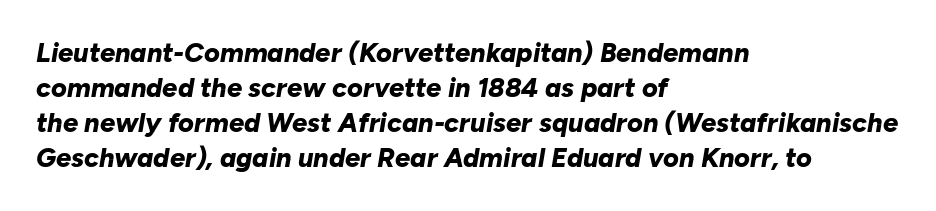
Q: Is the text bold? A: Yes.
Q: Is the text italic (slanted)? A: Yes, it leans right by about 10 degrees.
Q: Is the text underlined? A: No.
Q: How is the paragraph aligned? A: Left-aligned.
Q: Is the spacing between letters normal or unusually wide? A: Normal.
Q: Is the spacing between lines tight, normal or loose? A: Normal.
